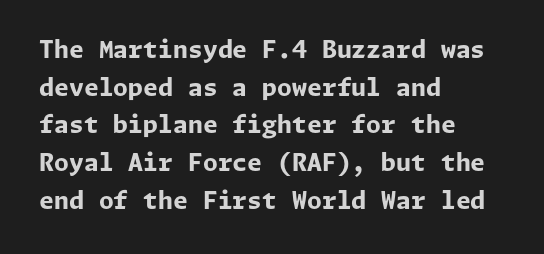
The image shows 24 px bold type, upright; set left-aligned, normal line spacing (1.57x), normal letter spacing, not underlined.
